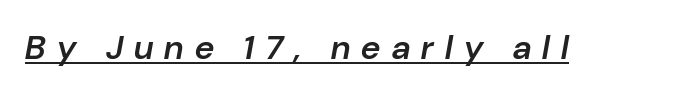
Q: Is the text bold? A: Semi-bold.
Q: Is the text italic (slanted)? A: Yes, it leans right by about 10 degrees.
Q: Is the text underlined? A: Yes.
Q: Is the spacing between letters normal or unusually wide? A: Unusually wide.
Q: Width (condensed, normal, or wide)? A: Normal.
Q: Stroke contrast? A: Low.
Q: x-height? A: Medium.
Q: Monospaced? A: No.
